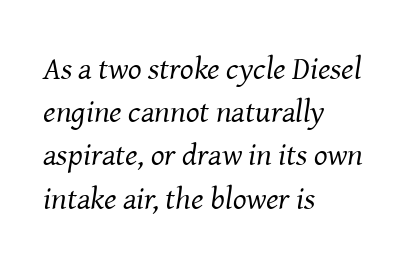
Is the block centered? No — it sits flush against the left margin. The designer went with a serif here, giving each stem small feet. The weight tops out at a normal text grade. A clean baseline with only descenders dipping below it. Is this a fixed-width face? No — the glyphs have proportional, varying widths.
